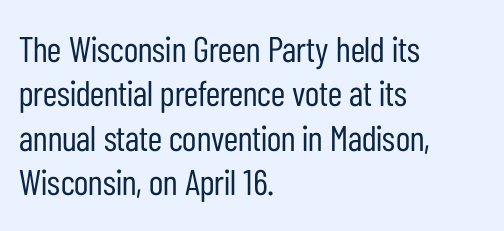
{"serif": "no", "italic": "no", "bold": "no", "weight": "regular", "width": "condensed", "stroke_contrast": "low", "x_height": "medium", "monospaced": "no", "underline": "no", "align": "left", "line_spacing_ratio": 1.23, "letter_spacing": "normal", "letter_spacing_em": 0.0, "glyph_px": 36}
